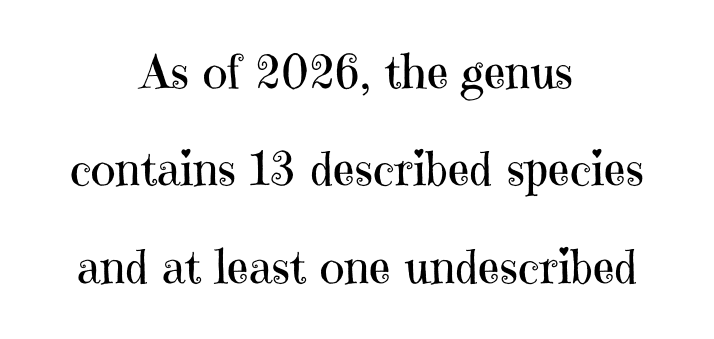
{"serif": "yes", "italic": "no", "bold": "no", "weight": "regular", "width": "normal", "stroke_contrast": "high", "x_height": "medium", "monospaced": "no", "underline": "no", "align": "center", "line_spacing": "loose", "line_spacing_ratio": 2.07, "letter_spacing": "normal", "letter_spacing_em": 0.0, "glyph_px": 47}
